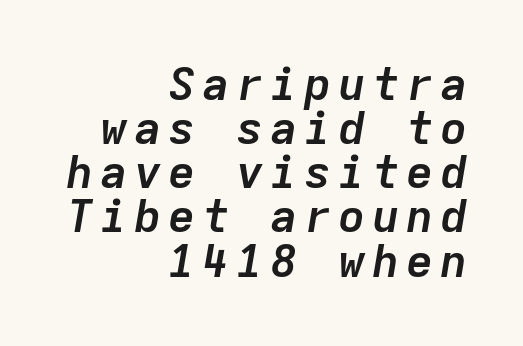
Q: Is the text bold? A: Yes.
Q: Is the text italic (slanted)? A: Yes, it leans right by about 9 degrees.
Q: Is the text underlined? A: No.
Q: How is the paragraph aligned? A: Right-aligned.
Q: Is the spacing between lines tight, normal or loose? A: Tight.
Q: Width (condensed, normal, or wide)? A: Normal.
Q: Stroke contrast? A: Low.
Q: x-height? A: Medium.
Q: Monospaced? A: Yes.
